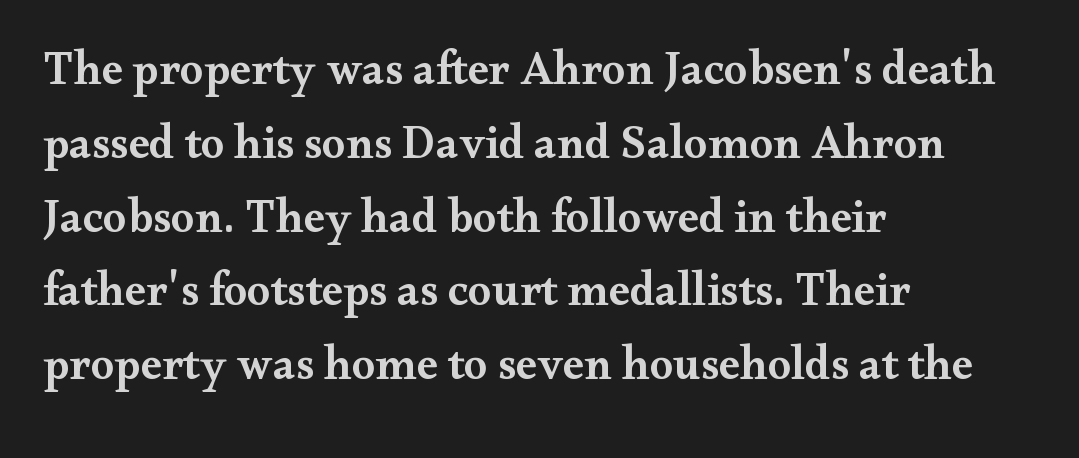
{"serif": "yes", "italic": "no", "bold": "semi", "weight": "semibold", "width": "wide", "stroke_contrast": "medium", "x_height": "small", "monospaced": "no", "underline": "no", "align": "left", "line_spacing": "normal", "line_spacing_ratio": 1.57, "letter_spacing": "normal", "letter_spacing_em": 0.0, "glyph_px": 47}
